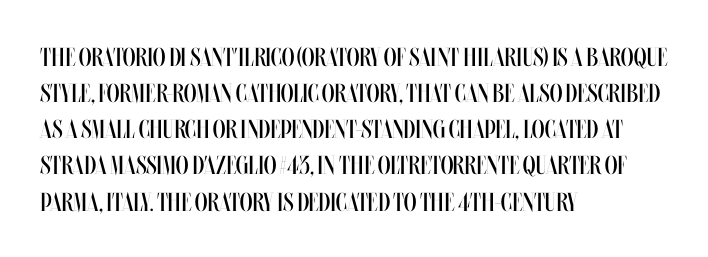
{"italic": "no", "bold": "no", "underline": "no", "align": "left", "line_spacing": "normal", "line_spacing_ratio": 1.39, "letter_spacing": "normal", "letter_spacing_em": 0.0, "glyph_px": 26}
